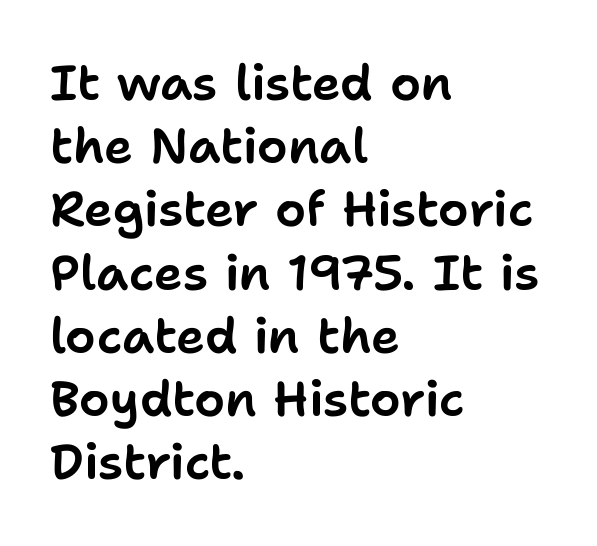
Q: Is the text italic (slanted)? A: No, it is upright.
Q: Is the typeface a serif or a sans-serif typeface? A: Sans-serif.
Q: Is the text underlined? A: No.
Q: How is the paragraph aligned? A: Left-aligned.
Q: Is the spacing between letters normal or unusually wide? A: Normal.
Q: Is the spacing between lines tight, normal or loose? A: Normal.
Q: Width (condensed, normal, or wide)? A: Normal.
Q: Stroke contrast? A: Low.
Q: x-height? A: Medium.
Q: Monospaced? A: No.
